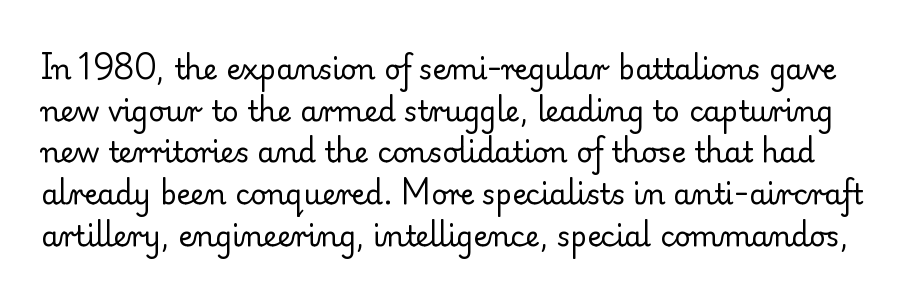
Inter-character spacing is left at the font's built-in metrics. Stem width sits at or under what a default text font uses. Unlike italic type, these characters show no tilt at all. This sample has the flowing, uneven cadence of proportional lettering. The letters carry serifs — small finishing strokes at the ends of their stems. Clear beneath every line of the passage.
